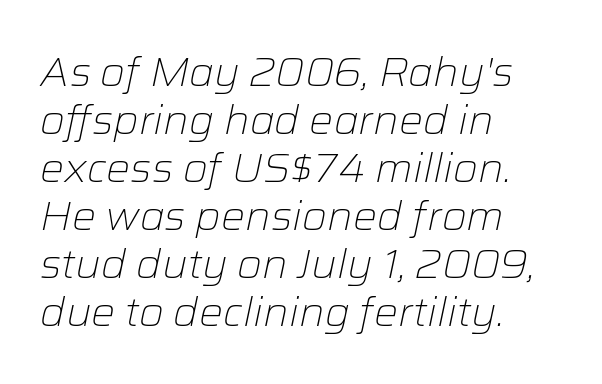
{"italic": "yes", "lean": "right", "slant_degrees": 12, "bold": "no", "weight": "light", "width": "normal", "stroke_contrast": "low", "x_height": "medium", "monospaced": "no", "underline": "no", "align": "left", "line_spacing_ratio": 1.2, "letter_spacing": "normal", "letter_spacing_em": 0.0, "glyph_px": 40}
